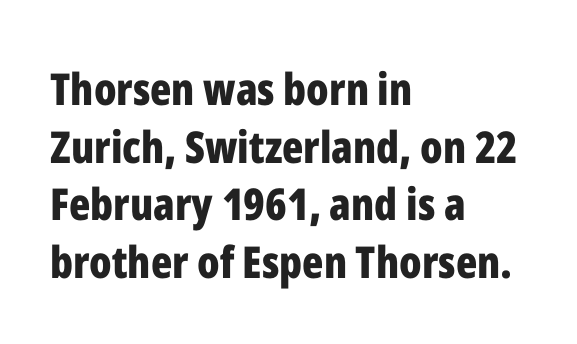
{"serif": "no", "italic": "no", "bold": "yes", "weight": "bold", "width": "condensed", "stroke_contrast": "low", "x_height": "medium", "monospaced": "no", "underline": "no", "align": "left", "line_spacing": "normal", "line_spacing_ratio": 1.31, "letter_spacing": "normal", "letter_spacing_em": 0.0, "glyph_px": 44}
